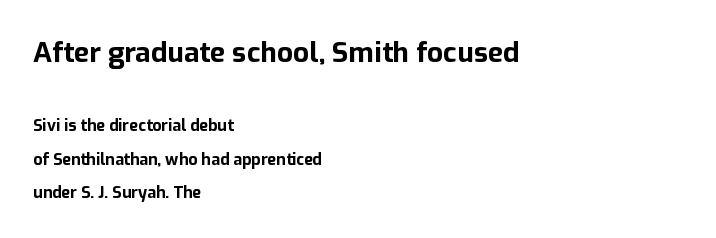
This is the regular roman posture of the typeface. Type without underlining. This rendering leaves character spacing at its baseline value. Varying glyph widths throughout — classic text-font behaviour.
